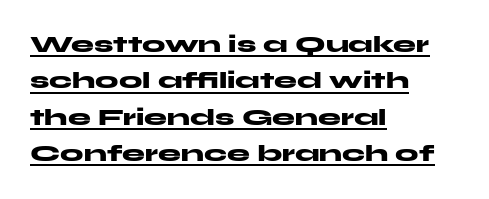
Honestly, the letter spacing is just normal — you wouldn't notice it. A dark, heavy texture on the line: the type is bold. A typesetter would call this leading conventional body-copy spacing. It's the straight-up-and-down kind of type. Horizontally, the lines are justified to the leading edge only.
